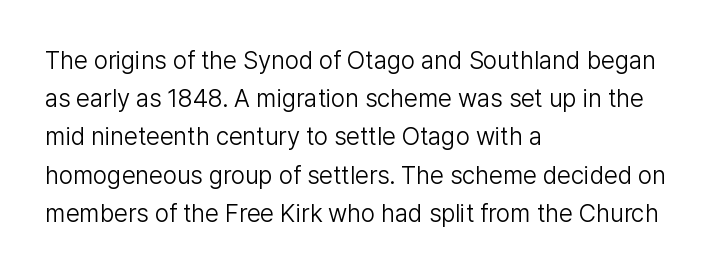
{"italic": "no", "bold": "no", "underline": "no", "align": "left", "line_spacing": "normal", "line_spacing_ratio": 1.53, "letter_spacing": "normal", "letter_spacing_em": 0.0, "glyph_px": 25}
